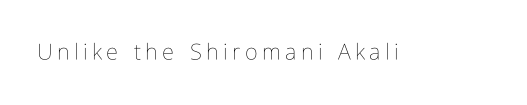
Q: Is the text bold? A: No.
Q: Is the text italic (slanted)? A: No, it is upright.
Q: Is the text underlined? A: No.
Q: Is the spacing between letters normal or unusually wide? A: Unusually wide.
